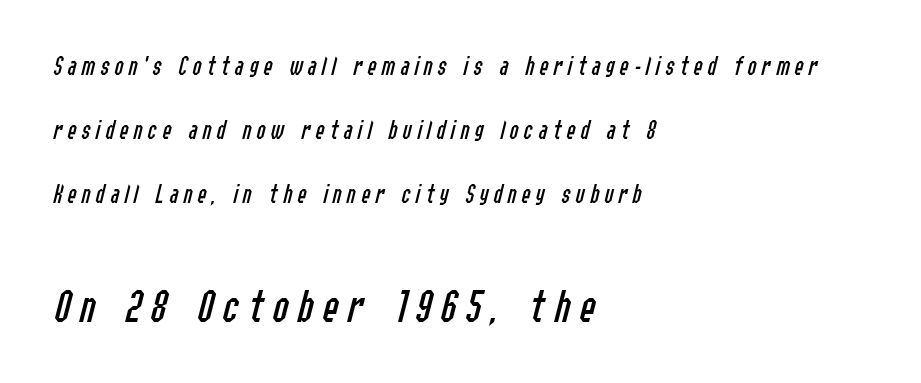
{"italic": "yes", "lean": "right", "slant_degrees": 14, "bold": "no", "weight": "regular", "width": "condensed", "stroke_contrast": "low", "x_height": "medium", "monospaced": "no", "underline": "no", "align": "left", "line_spacing": "loose", "line_spacing_ratio": 2.37, "larger_block": "second", "size_ratio": 1.78, "glyph_px": 48}
